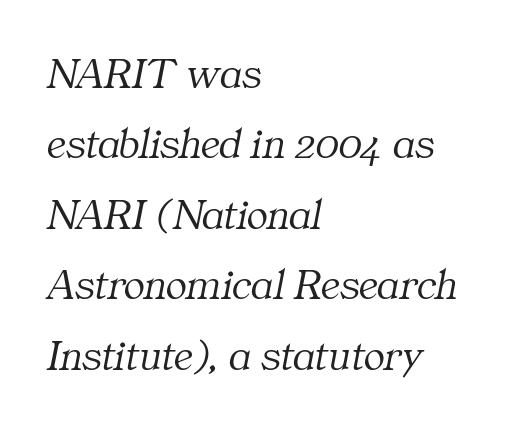
The baseline area is clear. The letters advance in unequal steps, a hallmark of proportional type. A quiet, ordinary-to-light weight characterises the typeface. Does the leading feel generous? No, just average. This rendering employs a face with finishing strokes, i.e., a serif.
